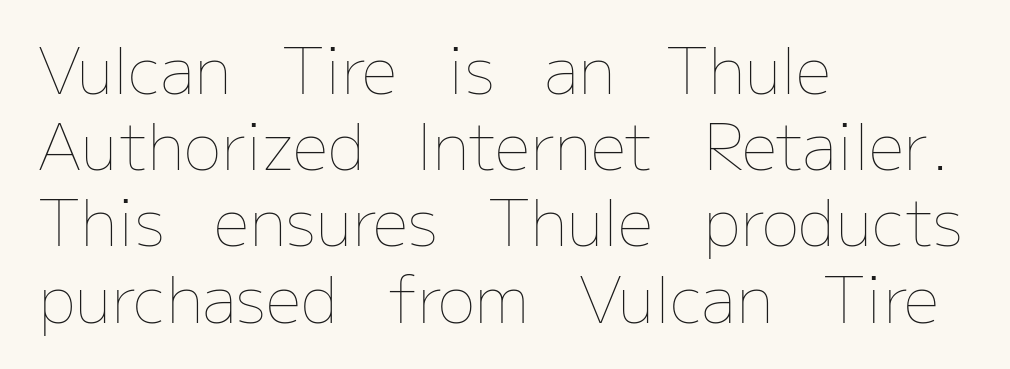
{"italic": "no", "bold": "no", "weight": "thin", "width": "normal", "stroke_contrast": "low", "x_height": "medium", "monospaced": "no", "underline": "no", "align": "left", "line_spacing_ratio": 1.21, "letter_spacing": "normal", "letter_spacing_em": 0.0, "glyph_px": 63}
